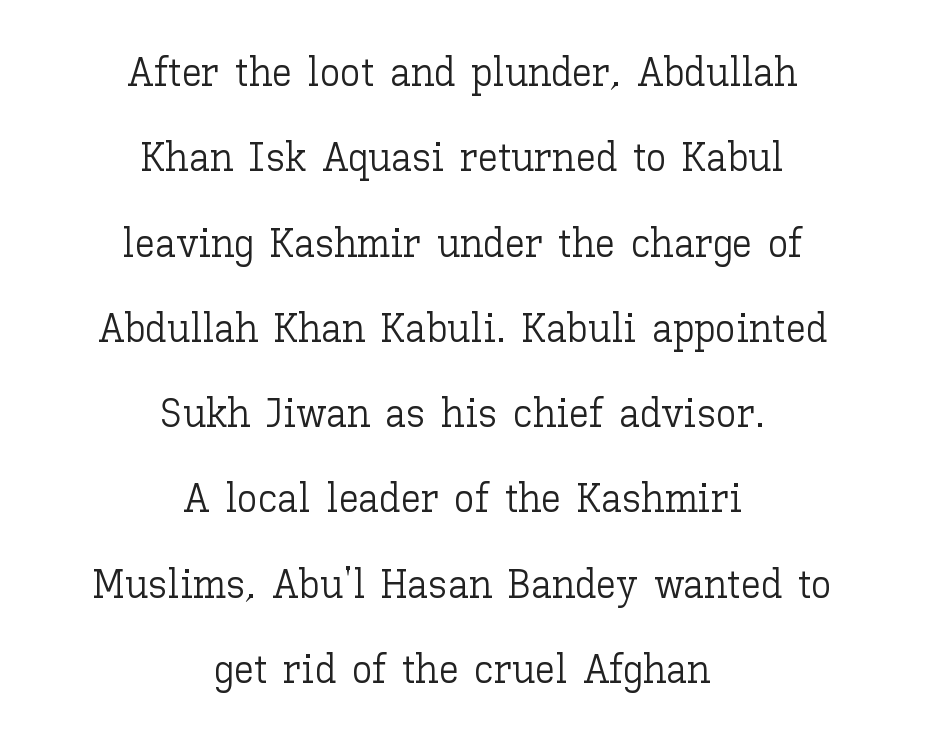
Q: Is the text bold? A: No.
Q: Is the text italic (slanted)? A: No, it is upright.
Q: Is the text underlined? A: No.
Q: How is the paragraph aligned? A: Centered.
Q: Is the spacing between letters normal or unusually wide? A: Normal.
Q: Is the spacing between lines tight, normal or loose? A: Loose.
Q: Width (condensed, normal, or wide)? A: Normal.
Q: Stroke contrast? A: Low.
Q: x-height? A: Medium.
Q: Monospaced? A: No.
